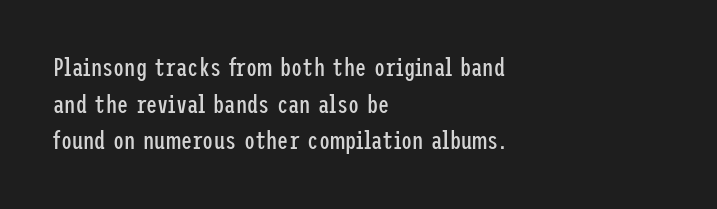
Weight: in the light-to-regular range. In CSS terms this would be text-align: left. The letters stand straight up with perfectly vertical stems. Each new line begins a customary step beneath the previous one. Characters follow at the spacing the type designer built in.
